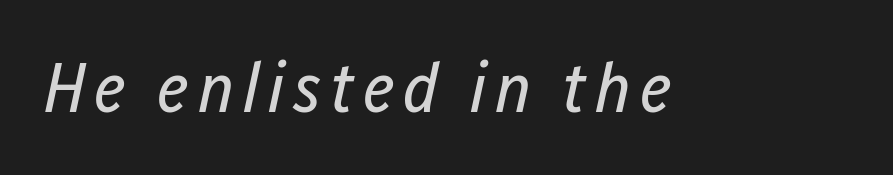
The image shows 71 px regular-weight, condensed type, italic (leaning right); set not underlined; low stroke contrast and a medium x-height.
